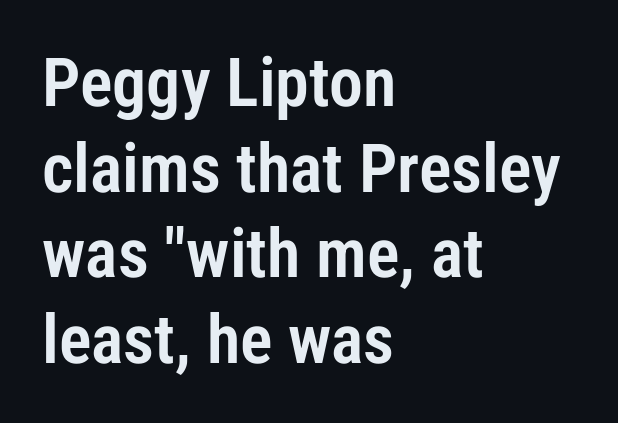
This sample uses an upright cut, with every glyph sitting square on the baseline. Leading: standard. The words here are not underlined. Note the varied advance widths — an 'i' is clearly narrower than an 'm'. Is this a sans? Yes — the strokes have no serifs.
